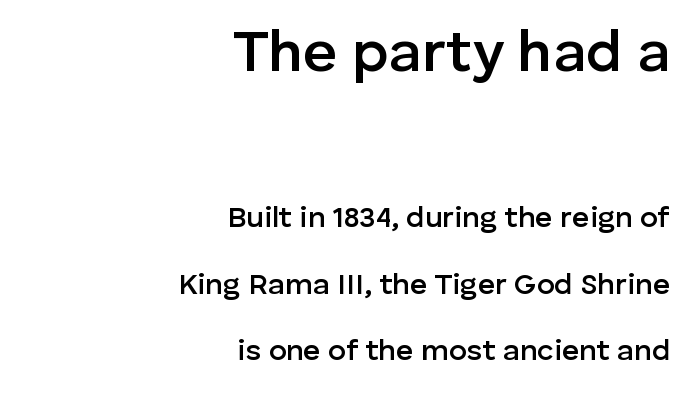
The image shows 59 px semibold sans-serif type, upright; set right-aligned, loose line spacing (2.22x), normal letter spacing, not underlined; the first (top) block is 1.97x larger; low stroke contrast and a medium x-height.
